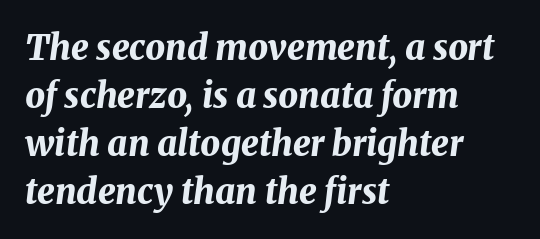
Line beginnings align vertically; line endings do not. The text carries the slant typical of an italic or oblique font. The strokes are fattened all the way to bold. Words appear dense and cohesive because spacing is normal.
